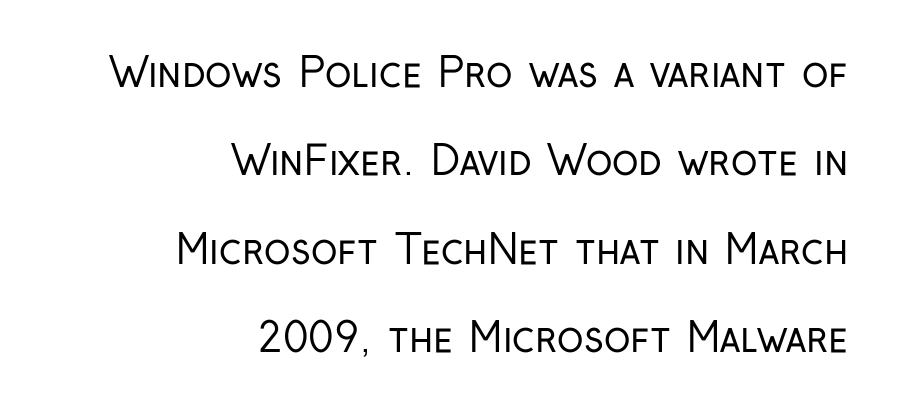
Q: Is the text bold? A: No.
Q: Is the text italic (slanted)? A: No, it is upright.
Q: Is the typeface a serif or a sans-serif typeface? A: Sans-serif.
Q: Is the text underlined? A: No.
Q: How is the paragraph aligned? A: Right-aligned.
Q: Is the spacing between letters normal or unusually wide? A: Normal.
Q: Is the spacing between lines tight, normal or loose? A: Loose.
Q: Width (condensed, normal, or wide)? A: Condensed.
Q: Stroke contrast? A: Low.
Q: x-height? A: Medium.
Q: Monospaced? A: No.
